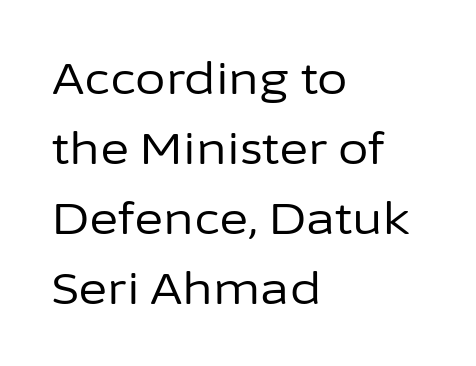
Q: Is the text bold? A: No.
Q: Is the text italic (slanted)? A: No, it is upright.
Q: Is the typeface a serif or a sans-serif typeface? A: Sans-serif.
Q: Is the text underlined? A: No.
Q: How is the paragraph aligned? A: Left-aligned.
Q: Is the spacing between letters normal or unusually wide? A: Normal.
Q: Is the spacing between lines tight, normal or loose? A: Normal.
Q: Width (condensed, normal, or wide)? A: Normal.
Q: Stroke contrast? A: Low.
Q: x-height? A: Medium.
Q: Monospaced? A: No.
